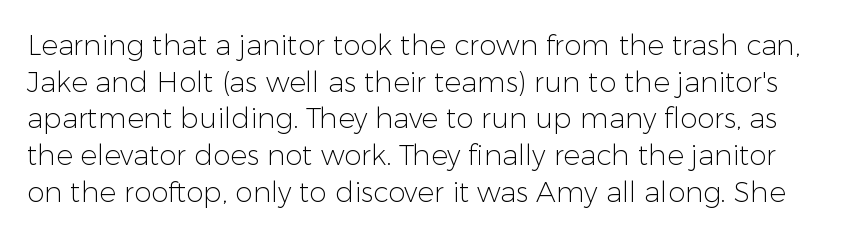
The image shows 28 px light sans-serif type, upright; set normal line spacing (1.31x), normal letter spacing, not underlined; low stroke contrast and a medium x-height.
